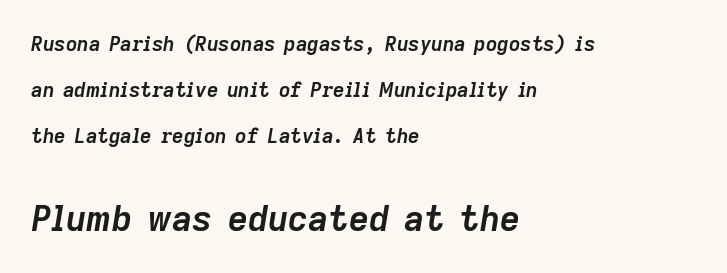
The image shows 35 px semibold type, italic (leaning right); set left-aligned, loose line spacing (2.29x), normal letter spacing, not underlined; the second (bottom) block is 1.75x larger; low stroke contrast and a medium x-height.
